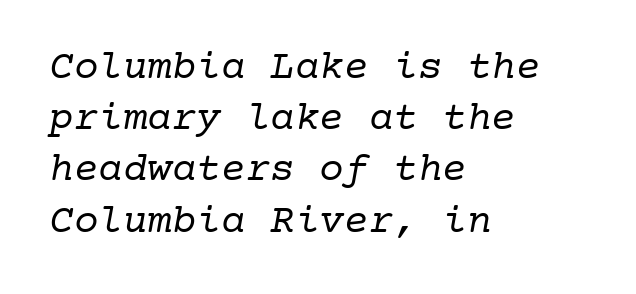
The image shows 41 px regular-weight serif type, monospaced; set left-aligned, normal line spacing (1.25x), normal letter spacing, not underlined; low stroke contrast and a medium x-height.
